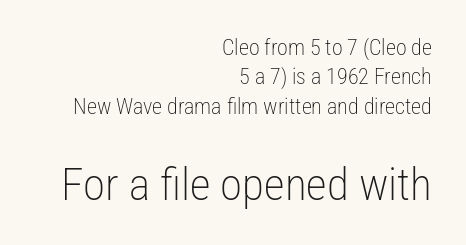
The image shows 45 px light, condensed sans-serif type, upright; set right-aligned, normal line spacing (1.33x), normal letter spacing, not underlined; the second (bottom) block is 2.05x larger; low stroke contrast and a medium x-height.
